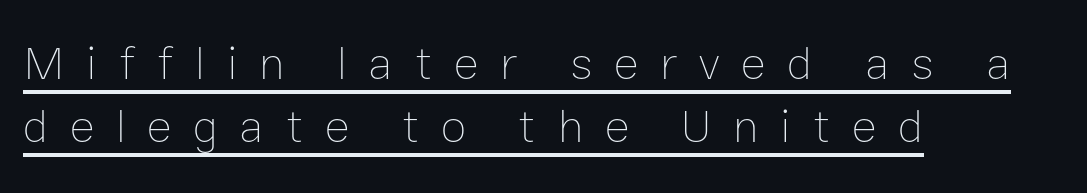
How are the letters spaced? Widely, with obvious added tracking. Each line starts at the same left margin while the right side varies. In designer terms, the underline attribute is active on this setting. Compared with typical paragraphs, the rows here are spaced about the same.
